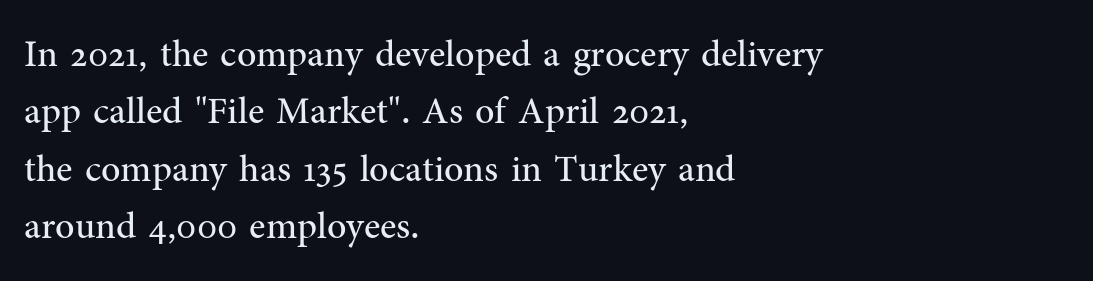
{"serif": "yes", "italic": "no", "bold": "no", "weight": "regular", "width": "normal", "stroke_contrast": "medium", "x_height": "medium", "monospaced": "no", "underline": "no", "align": "left", "line_spacing": "normal", "line_spacing_ratio": 1.51, "letter_spacing": "normal", "letter_spacing_em": 0.0, "glyph_px": 38}
